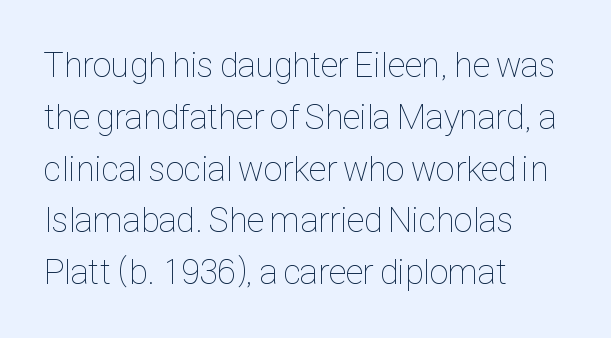
{"italic": "no", "bold": "no", "weight": "thin", "width": "condensed", "stroke_contrast": "low", "x_height": "medium", "monospaced": "no", "underline": "no", "align": "left", "line_spacing": "normal", "line_spacing_ratio": 1.48, "letter_spacing": "normal", "letter_spacing_em": 0.0, "glyph_px": 35}
